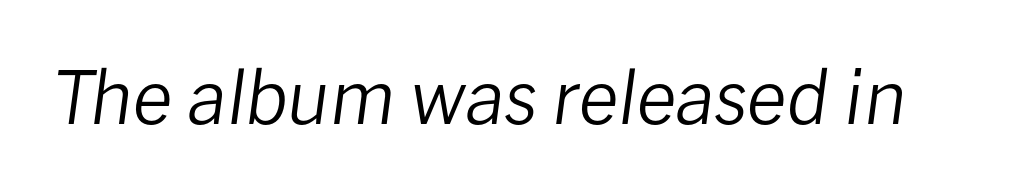
Here the designer chose a conventional face with non-uniform glyph widths. Letters rest on an invisible, unmarked baseline. Every character sits at an angle, as italics do. Is the letter spacing exaggerated? No — it looks like the ordinary default. Is the stroke heavy? The answer is a plain regular-or-lighter.
